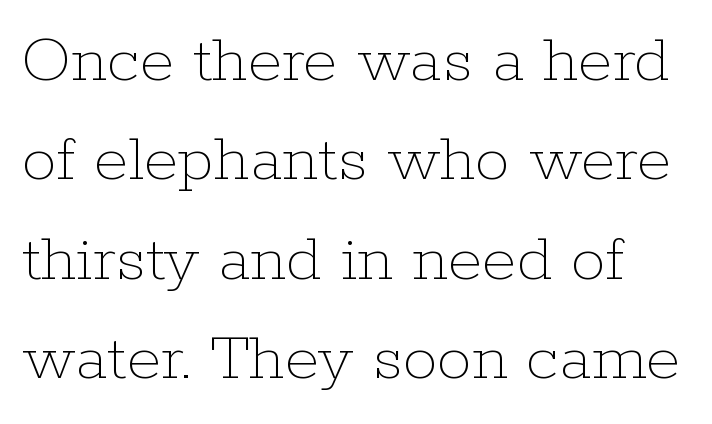
Q: Is the text bold? A: No.
Q: Is the text italic (slanted)? A: No, it is upright.
Q: Is the text underlined? A: No.
Q: Is the spacing between letters normal or unusually wide? A: Normal.
Q: Is the spacing between lines tight, normal or loose? A: Normal.
Q: Width (condensed, normal, or wide)? A: Normal.
Q: Stroke contrast? A: Low.
Q: x-height? A: Medium.
Q: Monospaced? A: No.
